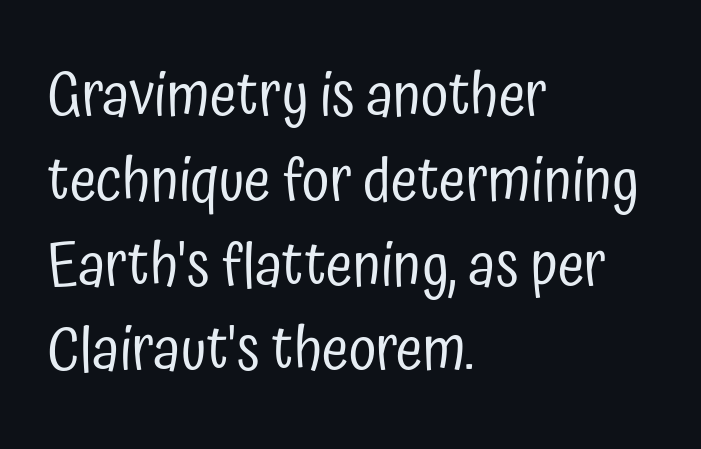
Q: Is the text bold? A: No.
Q: Is the text italic (slanted)? A: No, it is upright.
Q: Is the typeface a serif or a sans-serif typeface? A: Sans-serif.
Q: Is the text underlined? A: No.
Q: How is the paragraph aligned? A: Left-aligned.
Q: Is the spacing between letters normal or unusually wide? A: Normal.
Q: Is the spacing between lines tight, normal or loose? A: Normal.
Q: Width (condensed, normal, or wide)? A: Condensed.
Q: Stroke contrast? A: Low.
Q: x-height? A: Medium.
Q: Monospaced? A: No.
